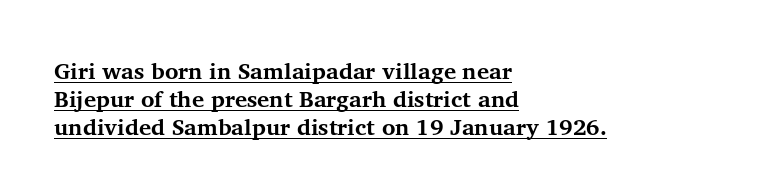
Q: Is the text bold? A: Yes.
Q: Is the text italic (slanted)? A: No, it is upright.
Q: Is the text underlined? A: Yes.
Q: How is the paragraph aligned? A: Left-aligned.
Q: Is the spacing between letters normal or unusually wide? A: Normal.
